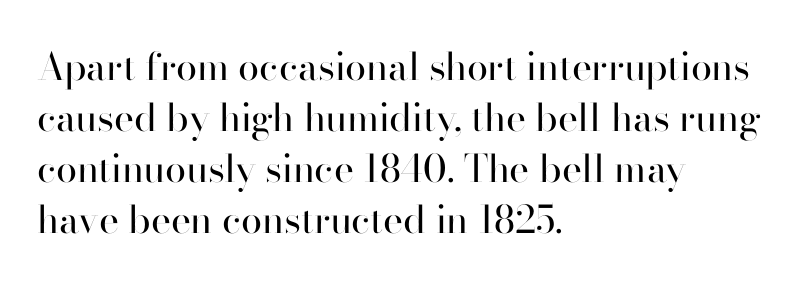
The image shows 38 px regular-weight sans-serif type, upright; set left-aligned, normal line spacing (1.34x), normal letter spacing, not underlined; high stroke contrast and a small x-height.
